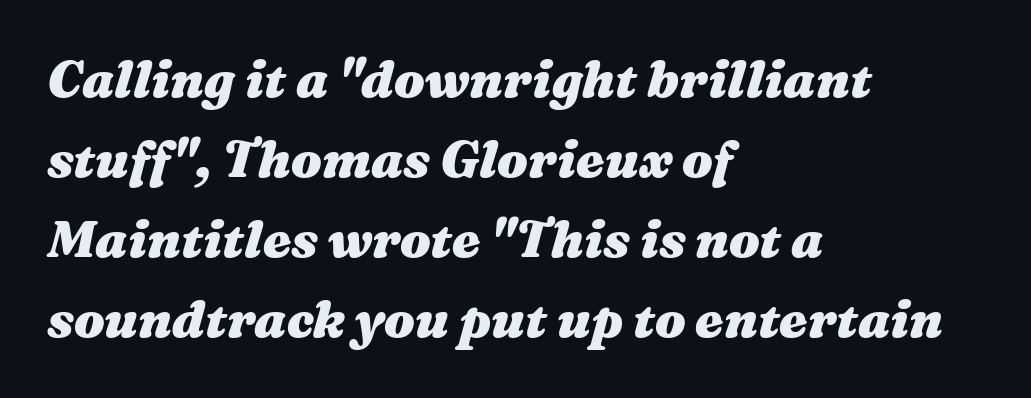
Q: Is the text bold? A: Yes.
Q: Is the text italic (slanted)? A: Yes, it leans right by about 16 degrees.
Q: Is the text underlined? A: No.
Q: How is the paragraph aligned? A: Left-aligned.
Q: Is the spacing between letters normal or unusually wide? A: Normal.
Q: Is the spacing between lines tight, normal or loose? A: Normal.
Q: Width (condensed, normal, or wide)? A: Wide.
Q: Stroke contrast? A: Medium.
Q: x-height? A: Medium.
Q: Monospaced? A: No.
